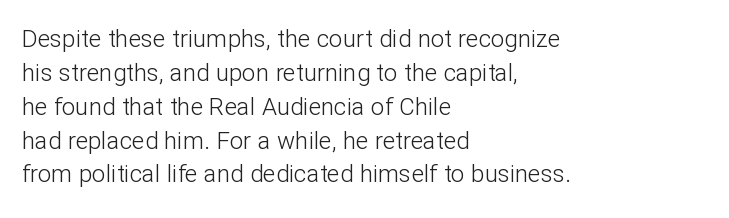
Q: Is the text bold? A: No.
Q: Is the text italic (slanted)? A: No, it is upright.
Q: Is the text underlined? A: No.
Q: How is the paragraph aligned? A: Left-aligned.
Q: Is the spacing between letters normal or unusually wide? A: Normal.
Q: Is the spacing between lines tight, normal or loose? A: Normal.
